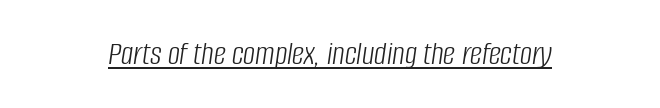
{"italic": "yes", "lean": "right", "slant_degrees": 8, "bold": "no", "weight": "light", "width": "condensed", "stroke_contrast": "low", "x_height": "large", "monospaced": "no", "underline": "yes", "align": "center", "letter_spacing": "normal", "letter_spacing_em": 0.0, "glyph_px": 34}
